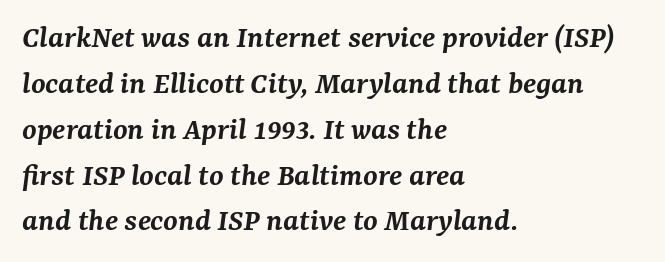
No extra tracking has been applied to these lines. Layout note: lines flush left. A semibold gives these letters moderate extra thickness, short of bold. The face used here is seriffed, in the tradition of book romans.
